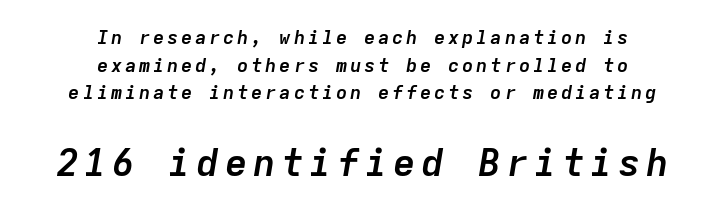
Q: Is the text bold? A: Yes.
Q: Is the text italic (slanted)? A: Yes, it leans right by about 9 degrees.
Q: Is the text underlined? A: No.
Q: How is the paragraph aligned? A: Centered.
Q: Is the spacing between lines tight, normal or loose? A: Normal.
Q: Which block of text is set in a larger size, the first (top) or the second (bottom)? A: The second (bottom) one.
Q: Width (condensed, normal, or wide)? A: Normal.
Q: Stroke contrast? A: Low.
Q: x-height? A: Medium.
Q: Monospaced? A: Yes.
